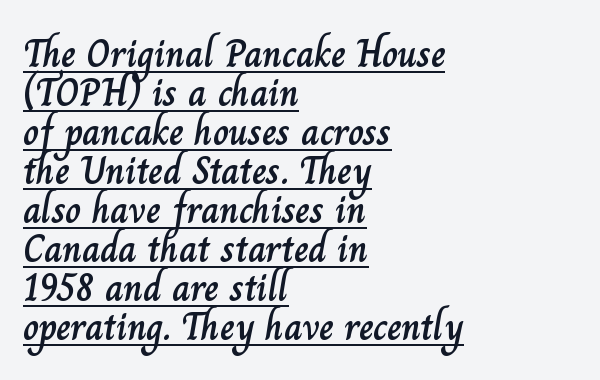
{"width": "normal", "stroke_contrast": "low", "x_height": "small", "monospaced": "no", "underline": "yes", "align": "left", "line_spacing": "tight", "line_spacing_ratio": 1.0, "letter_spacing": "normal", "letter_spacing_em": 0.0, "glyph_px": 39}
